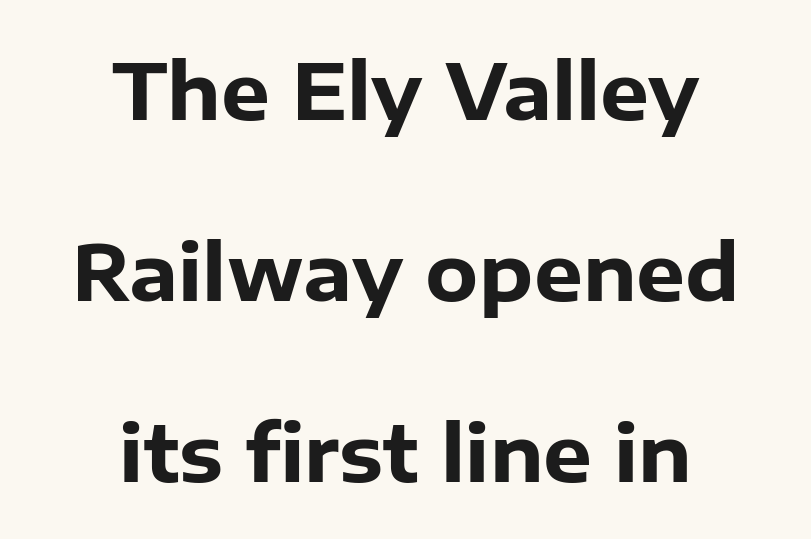
{"serif": "no", "italic": "no", "bold": "yes", "weight": "heavy", "width": "normal", "stroke_contrast": "low", "x_height": "medium", "monospaced": "no", "underline": "no", "align": "center", "line_spacing": "loose", "line_spacing_ratio": 2.35, "letter_spacing": "normal", "letter_spacing_em": 0.0, "glyph_px": 77}
